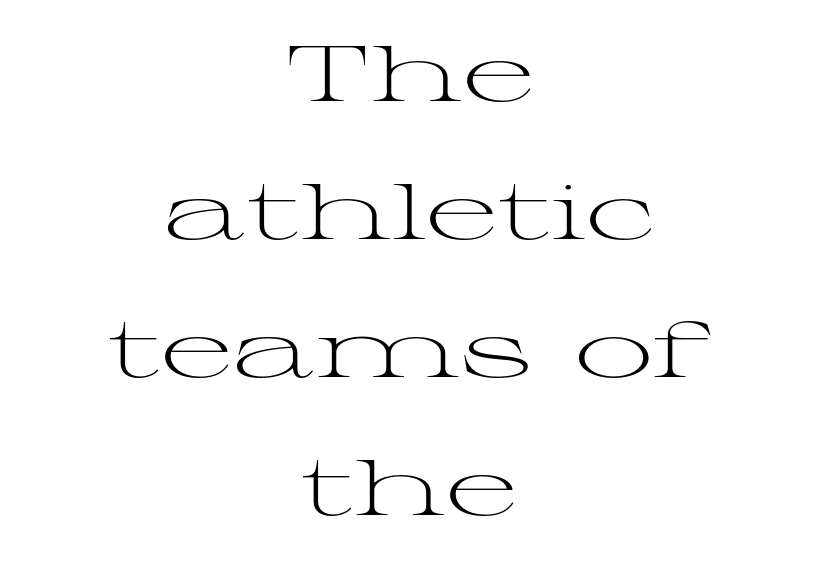
The image shows 78 px light, wide serif type, upright; set centered, line spacing 1.77x, normal letter spacing, not underlined; medium stroke contrast and a medium x-height.
